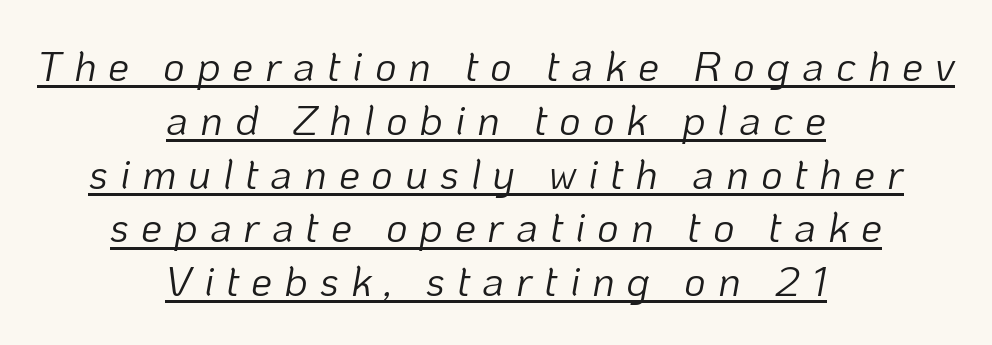
Q: Is the text bold? A: No.
Q: Is the text italic (slanted)? A: Yes, it leans right by about 10 degrees.
Q: Is the text underlined? A: Yes.
Q: How is the paragraph aligned? A: Centered.
Q: Is the spacing between letters normal or unusually wide? A: Unusually wide.
Q: Is the spacing between lines tight, normal or loose? A: Normal.
Q: Width (condensed, normal, or wide)? A: Normal.
Q: Stroke contrast? A: Low.
Q: x-height? A: Medium.
Q: Monospaced? A: No.
